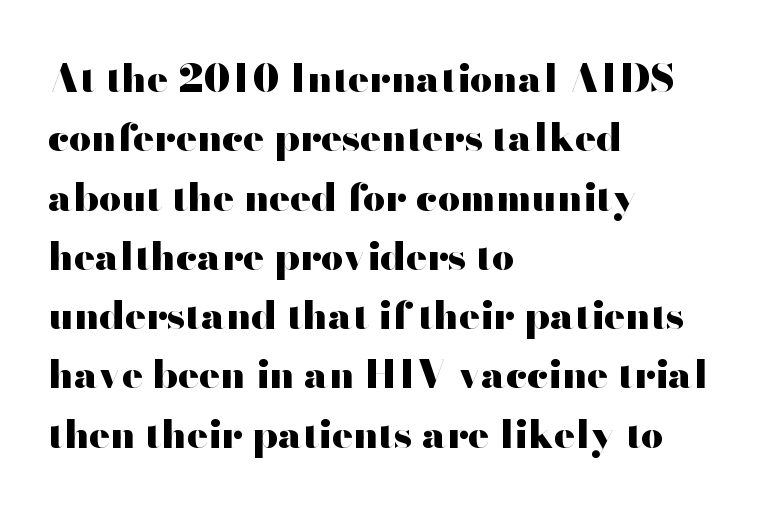
What stands out about the letter spacing? Nothing — it is the standard amount. The rag falls on the right side of this text block. Unmarked baselines from the first word to the last. These lines are composed in type without serifs.
